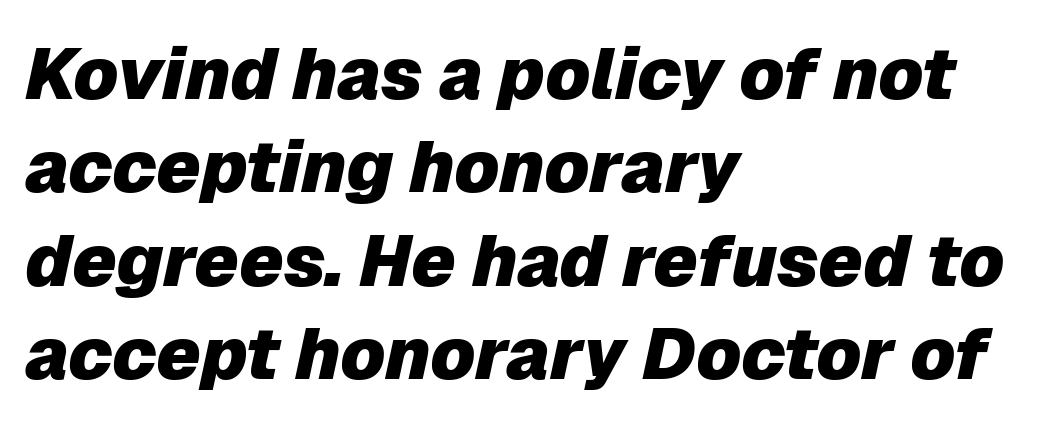
{"italic": "yes", "lean": "right", "slant_degrees": 12, "bold": "yes", "weight": "heavy", "width": "normal", "stroke_contrast": "low", "x_height": "medium", "monospaced": "no", "underline": "no", "align": "left", "line_spacing": "normal", "line_spacing_ratio": 1.28, "letter_spacing": "normal", "letter_spacing_em": 0.0, "glyph_px": 73}
